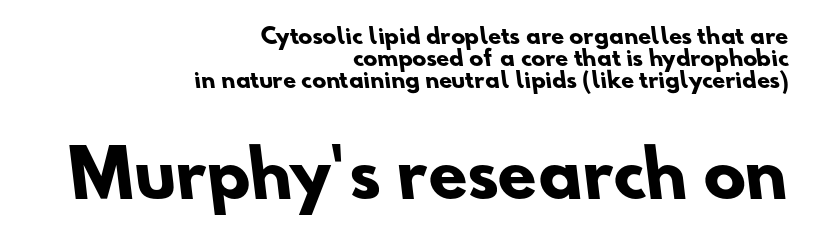
{"serif": "no", "bold": "yes", "weight": "heavy", "width": "normal", "stroke_contrast": "low", "x_height": "small", "monospaced": "no", "underline": "no", "align": "right", "line_spacing": "tight", "line_spacing_ratio": 1.04, "letter_spacing": "normal", "letter_spacing_em": 0.0, "larger_block": "second", "size_ratio": 3.0, "glyph_px": 63}
